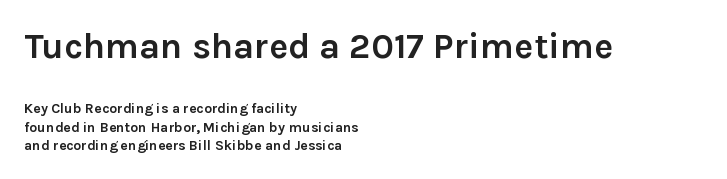
Rows of type keep a routine distance in the vertical direction. Notice how the stems are strictly vertical — no italics here. There is no visible air inserted between adjacent glyphs. The face used here is a sans, in the tradition of grotesques and geometrics. Underline: absent. Strong, thick strokes mark this as bold type.
